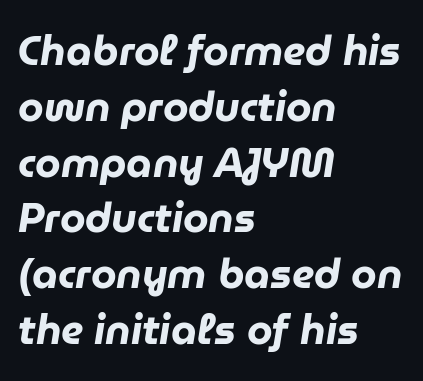
Q: Is the text bold? A: Yes.
Q: Is the text italic (slanted)? A: Yes, it leans right by about 9 degrees.
Q: Is the text underlined? A: No.
Q: How is the paragraph aligned? A: Left-aligned.
Q: Is the spacing between letters normal or unusually wide? A: Normal.
Q: Is the spacing between lines tight, normal or loose? A: Normal.
Q: Width (condensed, normal, or wide)? A: Normal.
Q: Stroke contrast? A: Low.
Q: x-height? A: Medium.
Q: Monospaced? A: No.
